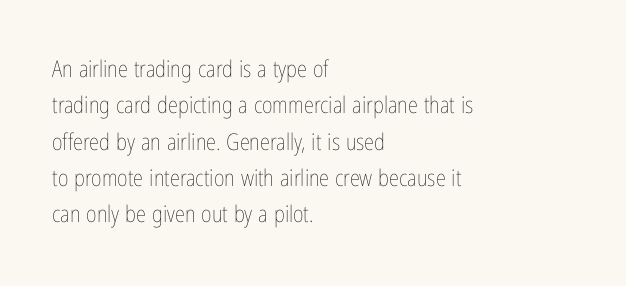
{"italic": "no", "bold": "no", "underline": "no", "align": "left", "line_spacing": "normal", "line_spacing_ratio": 1.58, "letter_spacing": "normal", "letter_spacing_em": 0.0, "glyph_px": 23}
